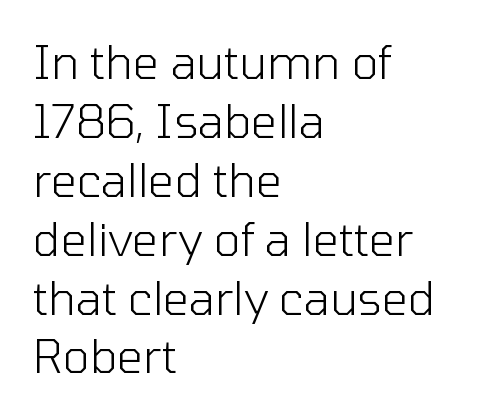
Q: Is the text bold? A: No.
Q: Is the text italic (slanted)? A: No, it is upright.
Q: Is the typeface a serif or a sans-serif typeface? A: Sans-serif.
Q: Is the text underlined? A: No.
Q: How is the paragraph aligned? A: Left-aligned.
Q: Is the spacing between letters normal or unusually wide? A: Normal.
Q: Is the spacing between lines tight, normal or loose? A: Normal.
Q: Width (condensed, normal, or wide)? A: Normal.
Q: Stroke contrast? A: Low.
Q: x-height? A: Medium.
Q: Monospaced? A: No.
